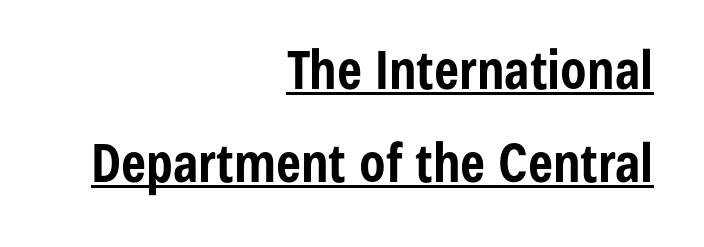
The image shows 53 px bold, condensed sans-serif type, upright; set right-aligned, line spacing 1.76x, normal letter spacing, underlined; low stroke contrast and a medium x-height.
